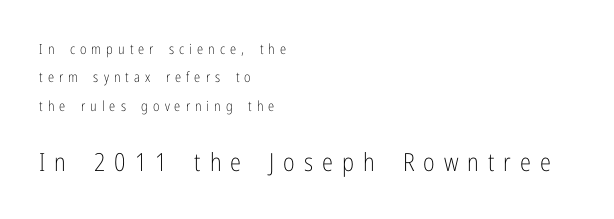
Q: Is the text bold? A: No.
Q: Is the text italic (slanted)? A: No, it is upright.
Q: Is the text underlined? A: No.
Q: How is the paragraph aligned? A: Left-aligned.
Q: Is the spacing between letters normal or unusually wide? A: Unusually wide.
Q: Is the spacing between lines tight, normal or loose? A: Loose.
Q: Which block of text is set in a larger size, the first (top) or the second (bottom)? A: The second (bottom) one.
